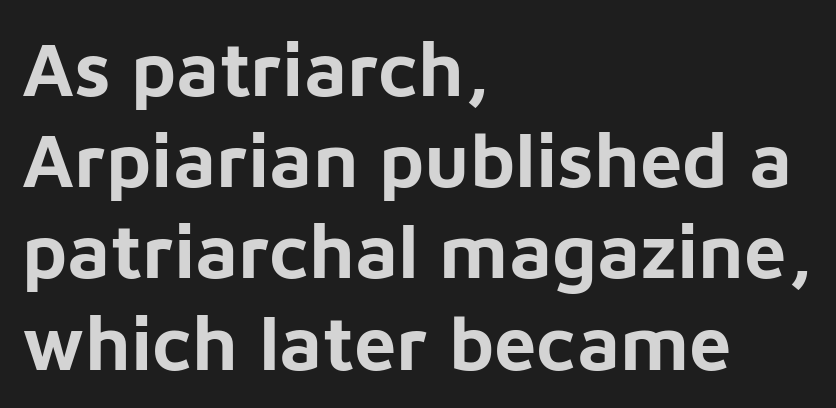
Letter spacing: default. Every character sits straight up, as roman type does. Is this a fixed-width face? No — the glyphs have proportional, varying widths. Look at the bottom of the vertical strokes: they stop flat, with no serifs.
